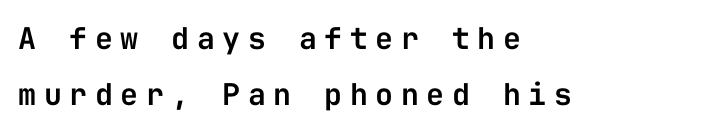
Q: Is the text italic (slanted)? A: No, it is upright.
Q: Is the typeface a serif or a sans-serif typeface? A: Sans-serif.
Q: Is the text underlined? A: No.
Q: How is the paragraph aligned? A: Left-aligned.
Q: Is the spacing between letters normal or unusually wide? A: Unusually wide.
Q: Width (condensed, normal, or wide)? A: Normal.
Q: Stroke contrast? A: Low.
Q: x-height? A: Medium.
Q: Monospaced? A: Yes.
